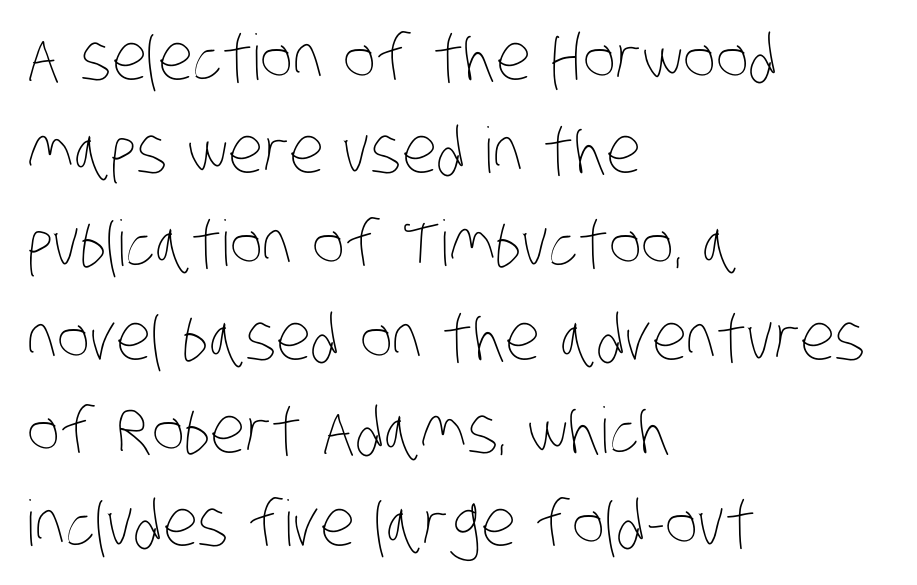
{"bold": "no", "weight": "thin", "width": "condensed", "stroke_contrast": "low", "x_height": "large", "monospaced": "no", "underline": "no", "align": "left", "line_spacing": "normal", "line_spacing_ratio": 1.48, "letter_spacing": "normal", "letter_spacing_em": 0.0, "glyph_px": 63}
